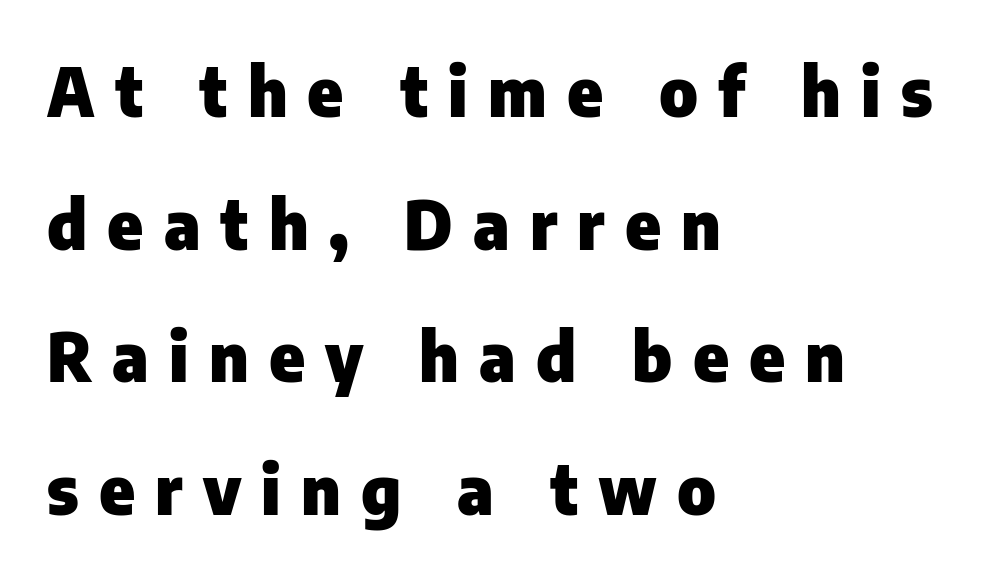
The image shows 67 px heavy sans-serif type, upright; set left-aligned, loose line spacing (1.98x), unusually wide letter spacing (+0.3 em), not underlined; low stroke contrast and a medium x-height.
